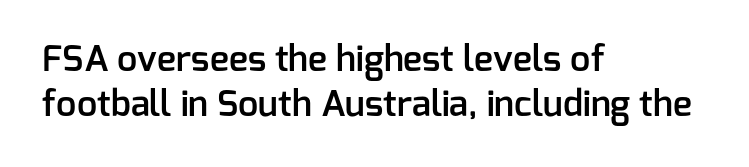
{"serif": "no", "italic": "no", "bold": "semi", "weight": "semibold", "width": "normal", "stroke_contrast": "low", "x_height": "medium", "monospaced": "no", "underline": "no", "align": "left", "line_spacing": "normal", "line_spacing_ratio": 1.26, "letter_spacing": "normal", "letter_spacing_em": 0.0, "glyph_px": 36}
